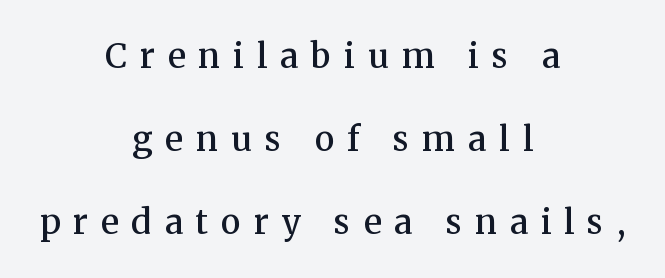
Q: Is the text bold? A: Semi-bold.
Q: Is the text italic (slanted)? A: No, it is upright.
Q: Is the typeface a serif or a sans-serif typeface? A: Serif.
Q: Is the text underlined? A: No.
Q: How is the paragraph aligned? A: Centered.
Q: Is the spacing between letters normal or unusually wide? A: Unusually wide.
Q: Is the spacing between lines tight, normal or loose? A: Loose.
Q: Width (condensed, normal, or wide)? A: Normal.
Q: Stroke contrast? A: Medium.
Q: x-height? A: Medium.
Q: Monospaced? A: No.
